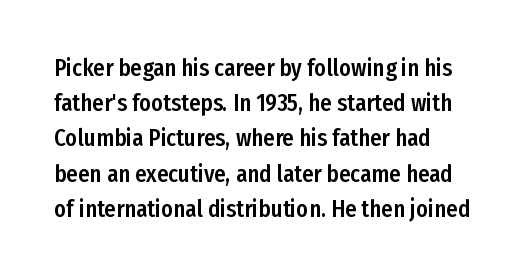
The designer left line spacing at the default. The face used here is rendered with its standard letterfit. The letters stand upright; this is a roman face. The rag falls on the right side of this text block. The words here are not underlined.
